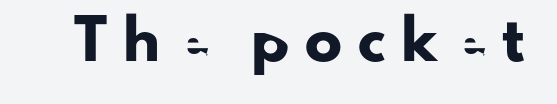
Q: Is the text italic (slanted)? A: No, it is upright.
Q: Is the typeface a serif or a sans-serif typeface? A: Sans-serif.
Q: Is the text underlined? A: No.
Q: Is the spacing between letters normal or unusually wide? A: Unusually wide.
Q: Width (condensed, normal, or wide)? A: Normal.
Q: Stroke contrast? A: Low.
Q: x-height? A: Small.
Q: Monospaced? A: No.
